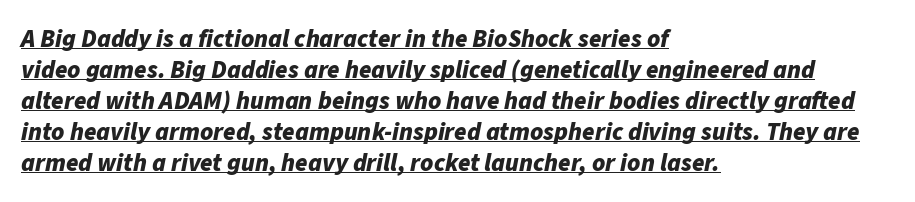
{"italic": "yes", "lean": "right", "slant_degrees": 11, "bold": "yes", "underline": "yes", "align": "left", "line_spacing_ratio": 1.24, "letter_spacing": "normal", "letter_spacing_em": 0.0, "glyph_px": 25}
